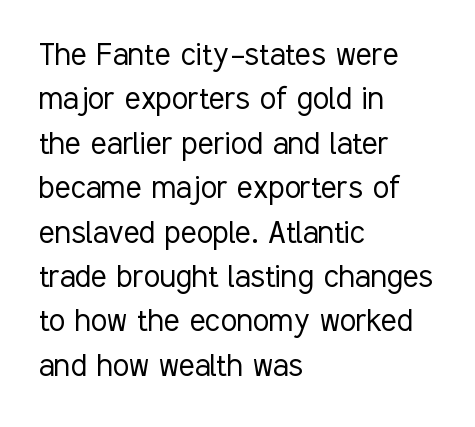
The font's upright variant was chosen for this text. Horizontally, the lines are justified to the leading edge only. Spacing verdict: proportional, widths tailored to each character. Only glyphs here, with clear space below each row. Default kerning and tracking; the words read as compact shapes.
